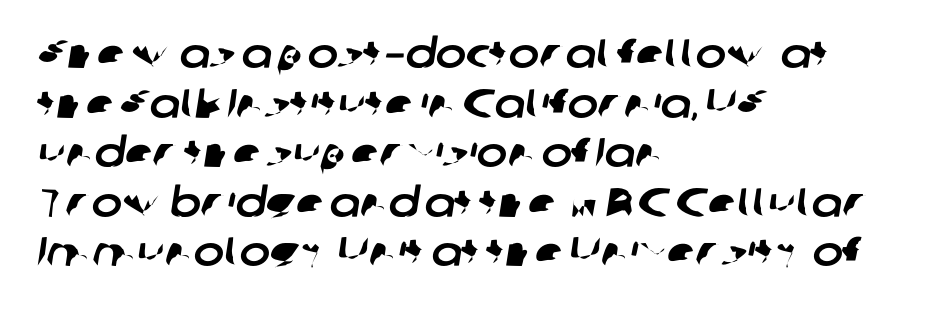
In terms of letterform style, serifs are entirely absent. Every row of glyphs begins at an identical x-position on the left. Character widths vary here, with narrow letters taking less room than wide ones. The rendering keeps characters at their native spacing. Letters rest on an invisible, unmarked baseline.
